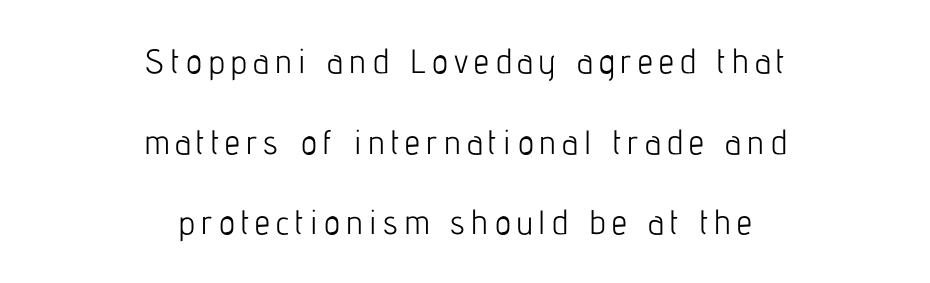
Q: Is the text bold? A: No.
Q: Is the text italic (slanted)? A: No, it is upright.
Q: Is the typeface a serif or a sans-serif typeface? A: Sans-serif.
Q: Is the text underlined? A: No.
Q: How is the paragraph aligned? A: Centered.
Q: Is the spacing between lines tight, normal or loose? A: Loose.
Q: Width (condensed, normal, or wide)? A: Condensed.
Q: Stroke contrast? A: Low.
Q: x-height? A: Medium.
Q: Monospaced? A: No.
